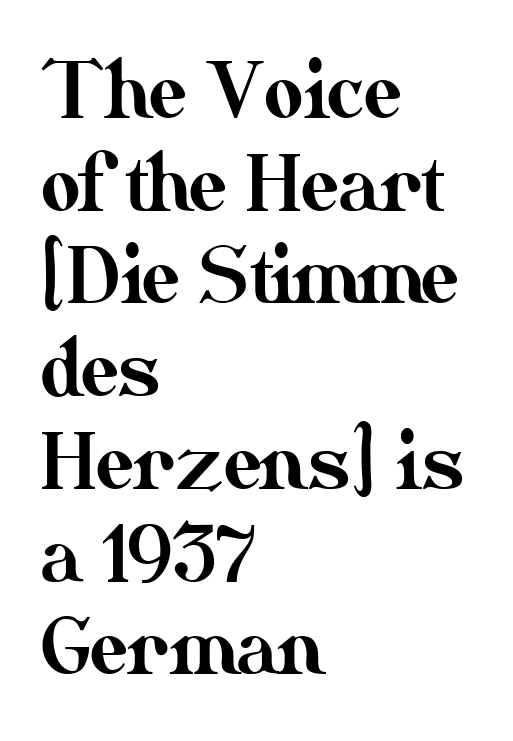
The image shows 76 px text type, upright; set left-aligned, line spacing 1.22x, normal letter spacing, not underlined; medium stroke contrast and a small x-height.
